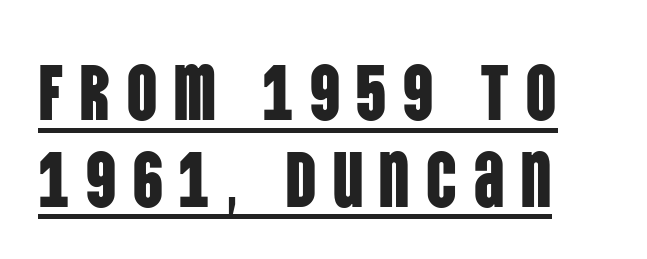
{"serif": "no", "italic": "no", "width": "condensed", "stroke_contrast": "low", "x_height": "large", "monospaced": "no", "underline": "yes", "align": "left", "line_spacing": "tight", "line_spacing_ratio": 1.11, "glyph_px": 78}
